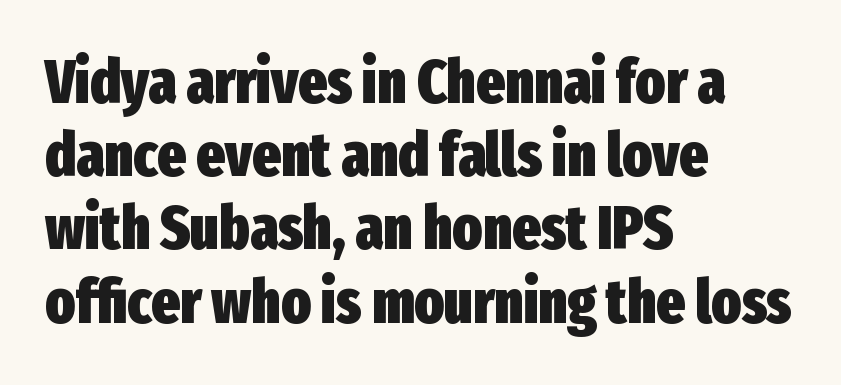
Q: Is the text bold? A: Yes.
Q: Is the text italic (slanted)? A: No, it is upright.
Q: Is the typeface a serif or a sans-serif typeface? A: Sans-serif.
Q: Is the text underlined? A: No.
Q: How is the paragraph aligned? A: Left-aligned.
Q: Is the spacing between letters normal or unusually wide? A: Normal.
Q: Width (condensed, normal, or wide)? A: Condensed.
Q: Stroke contrast? A: Low.
Q: x-height? A: Medium.
Q: Monospaced? A: No.
